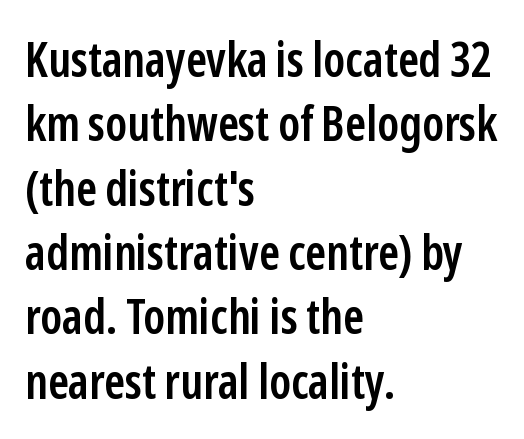
The image shows 48 px semibold, condensed sans-serif type, upright; set left-aligned, normal line spacing (1.34x), normal letter spacing, not underlined; low stroke contrast and a medium x-height.
